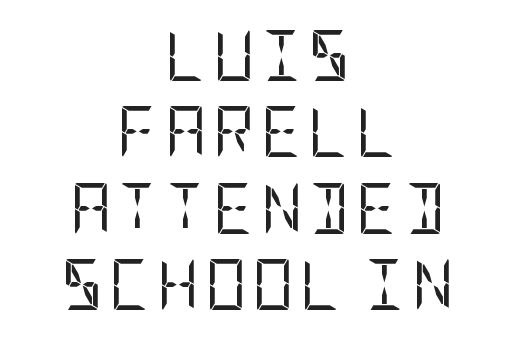
The whitespace from short lines is split evenly between both sides. The text was rendered using a sans face with plain stroke endings. Weight class: somewhere from thin through regular. Normally led — the rows are evenly, conventionally spaced. Descender tails drop into unmarked territory. Does the lettering tilt? It doesn't — this is upright.
